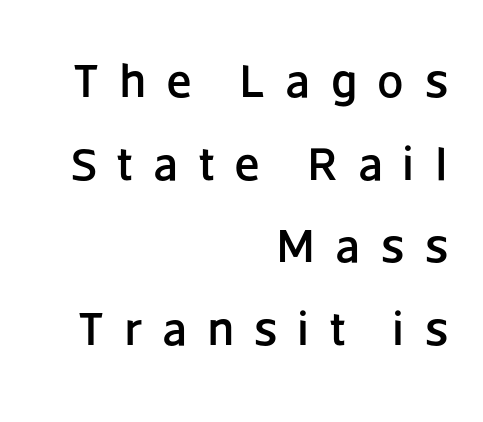
A typesetter would label this face a sans. The typesetter chose a ragged-left arrangement here. Honestly, there is no underline to notice here at all. A roman cut, with each character standing at attention.
